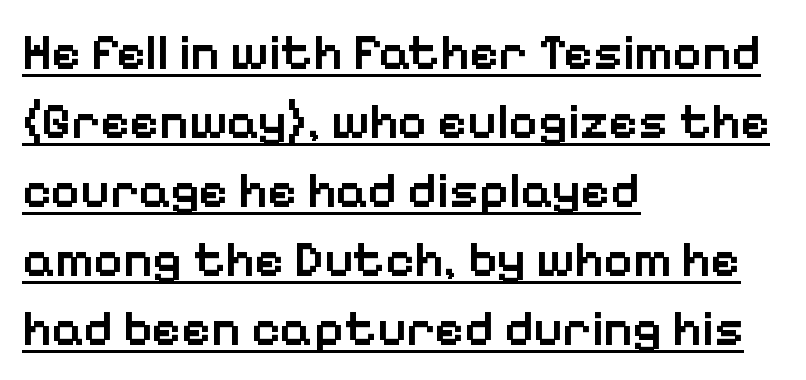
{"serif": "no", "italic": "no", "bold": "semi", "weight": "semibold", "width": "normal", "stroke_contrast": "low", "x_height": "medium", "monospaced": "no", "underline": "yes", "align": "left", "line_spacing": "normal", "line_spacing_ratio": 1.38, "letter_spacing": "normal", "letter_spacing_em": 0.0, "glyph_px": 50}
